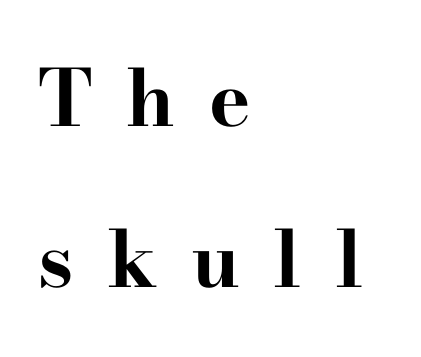
{"serif": "yes", "italic": "no", "bold": "yes", "weight": "bold", "width": "wide", "stroke_contrast": "high", "x_height": "small", "monospaced": "no", "underline": "no", "align": "left", "line_spacing": "loose", "line_spacing_ratio": 2.06, "letter_spacing": "wide", "letter_spacing_em": 0.43, "glyph_px": 78}
